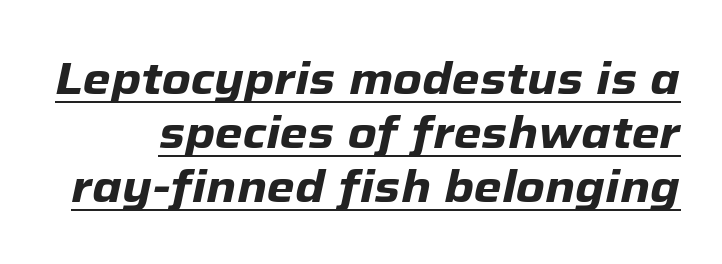
Q: Is the text bold? A: Yes.
Q: Is the text italic (slanted)? A: Yes, it leans right by about 12 degrees.
Q: Is the text underlined? A: Yes.
Q: Is the spacing between letters normal or unusually wide? A: Normal.
Q: Width (condensed, normal, or wide)? A: Normal.
Q: Stroke contrast? A: Low.
Q: x-height? A: Medium.
Q: Monospaced? A: No.
